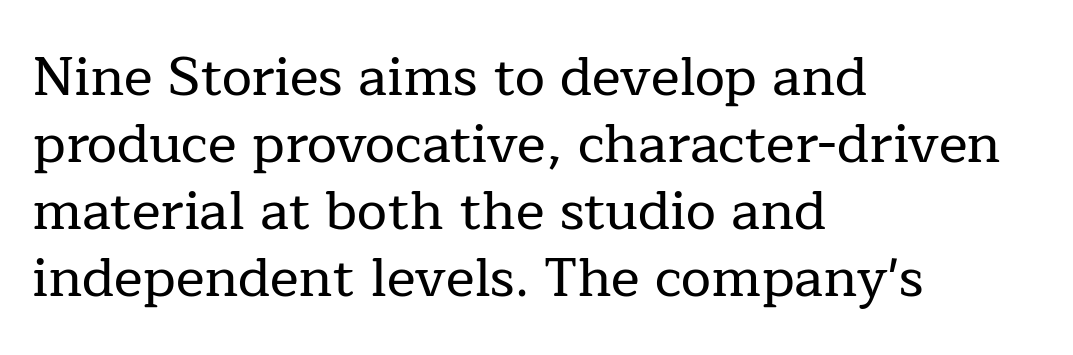
Q: Is the text italic (slanted)? A: No, it is upright.
Q: Is the typeface a serif or a sans-serif typeface? A: Serif.
Q: Is the text underlined? A: No.
Q: How is the paragraph aligned? A: Left-aligned.
Q: Is the spacing between letters normal or unusually wide? A: Normal.
Q: Width (condensed, normal, or wide)? A: Normal.
Q: Stroke contrast? A: Low.
Q: x-height? A: Medium.
Q: Monospaced? A: No.
